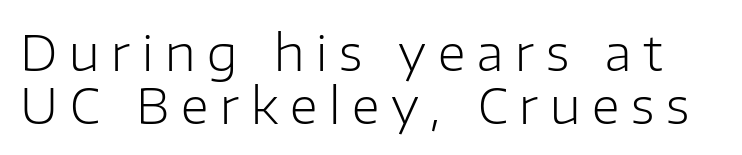
Q: Is the text bold? A: No.
Q: Is the text italic (slanted)? A: No, it is upright.
Q: Is the typeface a serif or a sans-serif typeface? A: Sans-serif.
Q: Is the text underlined? A: No.
Q: Is the spacing between letters normal or unusually wide? A: Unusually wide.
Q: Is the spacing between lines tight, normal or loose? A: Tight.
Q: Width (condensed, normal, or wide)? A: Normal.
Q: Stroke contrast? A: Low.
Q: x-height? A: Medium.
Q: Monospaced? A: No.
